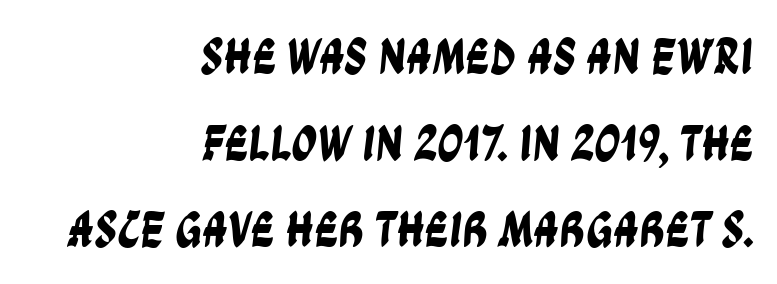
Character widths vary here, with narrow letters taking less room than wide ones. No feet cap the strokes, marking this as sans-serif type. Baseline-to-baseline distance is the conventional proportion of letter height. Compared with typical body copy, the letter spacing here is the same.
